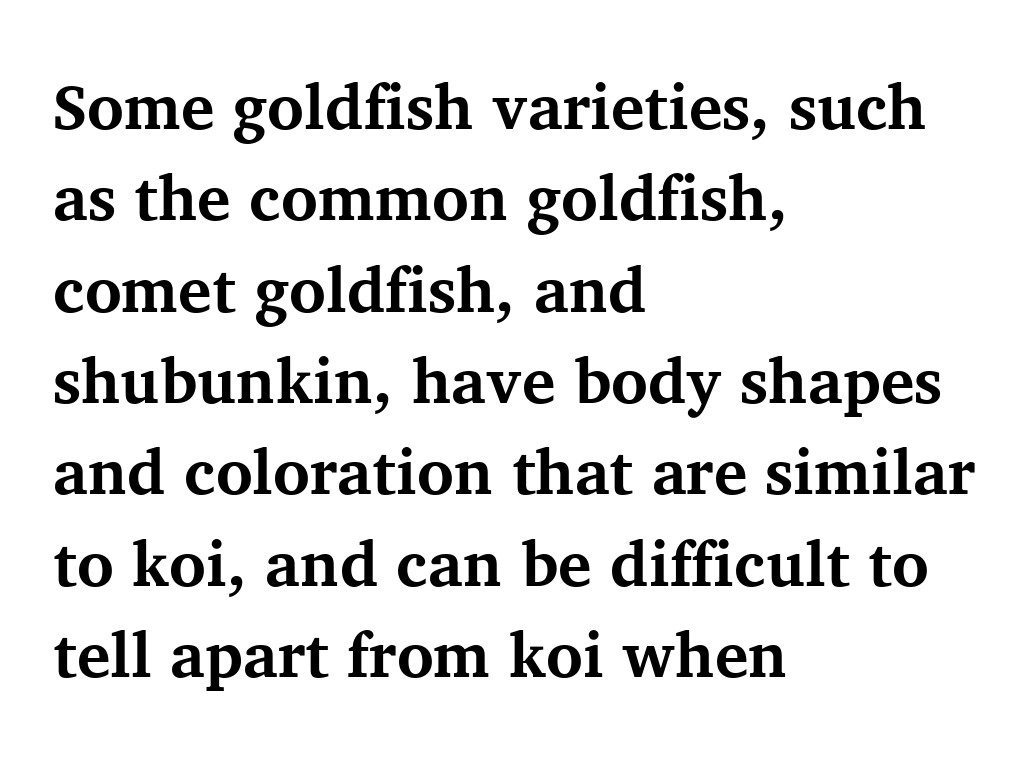
Q: Is the text bold? A: Yes.
Q: Is the text italic (slanted)? A: No, it is upright.
Q: Is the typeface a serif or a sans-serif typeface? A: Serif.
Q: Is the text underlined? A: No.
Q: How is the paragraph aligned? A: Left-aligned.
Q: Is the spacing between letters normal or unusually wide? A: Normal.
Q: Is the spacing between lines tight, normal or loose? A: Normal.
Q: Width (condensed, normal, or wide)? A: Normal.
Q: Stroke contrast? A: Medium.
Q: x-height? A: Medium.
Q: Monospaced? A: No.
